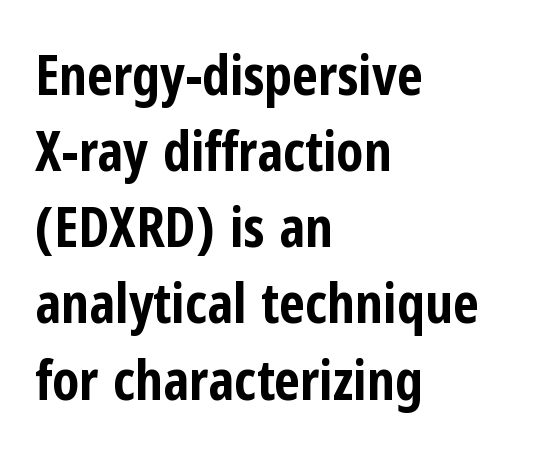
{"serif": "no", "italic": "no", "bold": "yes", "weight": "bold", "width": "condensed", "stroke_contrast": "low", "x_height": "medium", "monospaced": "no", "underline": "no", "align": "left", "line_spacing": "normal", "line_spacing_ratio": 1.36, "letter_spacing": "normal", "letter_spacing_em": 0.0, "glyph_px": 56}
